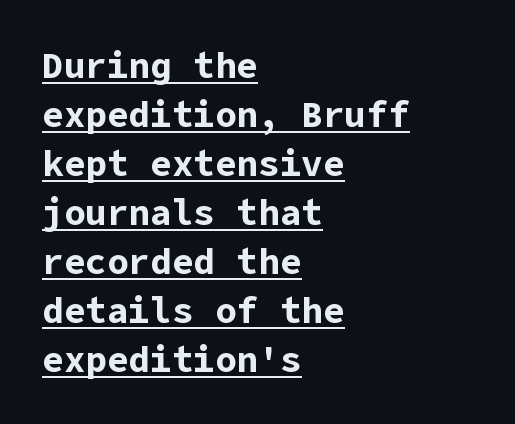
Q: Is the text bold? A: Yes.
Q: Is the text italic (slanted)? A: No, it is upright.
Q: Is the typeface a serif or a sans-serif typeface? A: Sans-serif.
Q: Is the text underlined? A: Yes.
Q: How is the paragraph aligned? A: Left-aligned.
Q: Is the spacing between letters normal or unusually wide? A: Normal.
Q: Is the spacing between lines tight, normal or loose? A: Normal.
Q: Width (condensed, normal, or wide)? A: Normal.
Q: Stroke contrast? A: Low.
Q: x-height? A: Medium.
